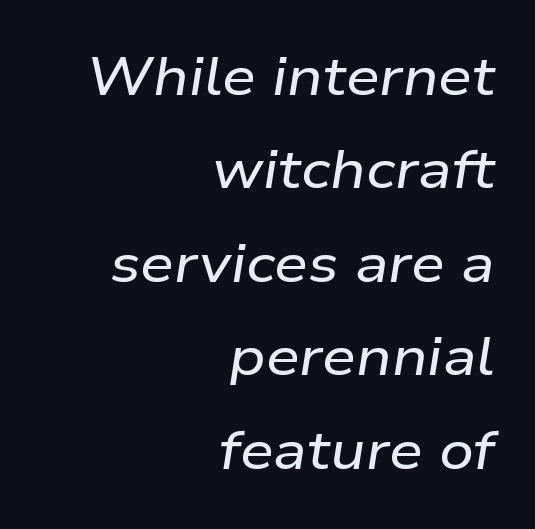
The rendering applies a slant to the glyphs. The space directly below the letters is spotless. Characters follow at the spacing the type designer built in. Spacing verdict: proportional, widths tailored to each character. The paragraph shown leans on its right margin.
